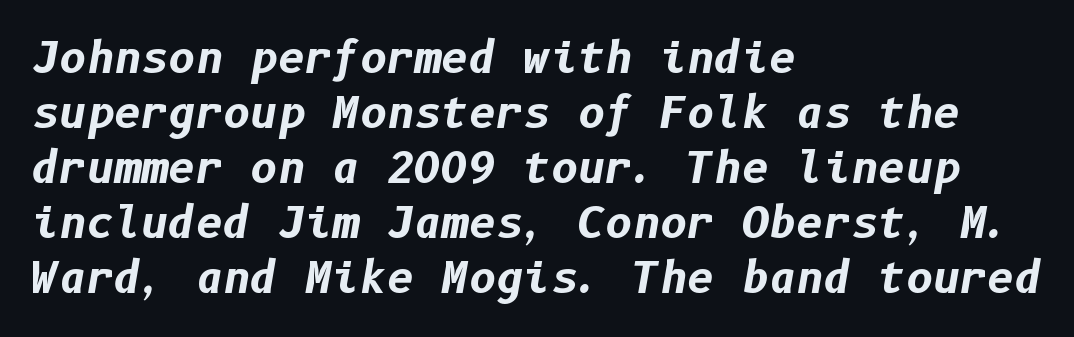
The type is set solid horizontally, with unmodified tracking. Notice how the passage keeps a crisp vertical edge on the left only. The face used here has a pronounced slope to its letters. What's the leading like? Ordinary, nothing unusual. Typesetter's note: full bold, strokes at maximum text heaviness. The string is rendered with underlining switched off.
